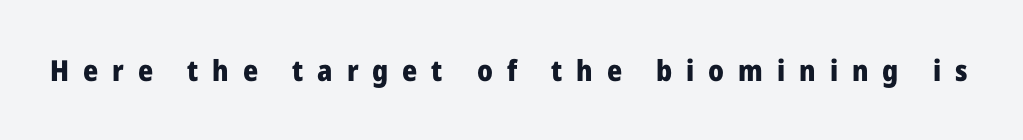
Q: Is the text bold? A: Yes.
Q: Is the text italic (slanted)? A: No, it is upright.
Q: Is the typeface a serif or a sans-serif typeface? A: Sans-serif.
Q: Is the text underlined? A: No.
Q: Is the spacing between letters normal or unusually wide? A: Unusually wide.
Q: Width (condensed, normal, or wide)? A: Normal.
Q: Stroke contrast? A: Low.
Q: x-height? A: Medium.
Q: Monospaced? A: No.
